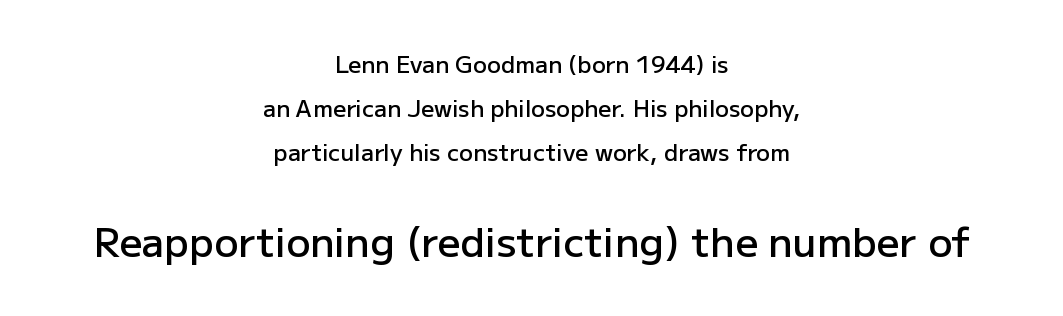
{"serif": "no", "italic": "no", "bold": "semi", "weight": "semibold", "width": "normal", "stroke_contrast": "low", "x_height": "medium", "monospaced": "no", "underline": "no", "align": "center", "line_spacing": "loose", "line_spacing_ratio": 1.92, "letter_spacing": "normal", "letter_spacing_em": 0.0, "larger_block": "second", "size_ratio": 1.74, "glyph_px": 40}
